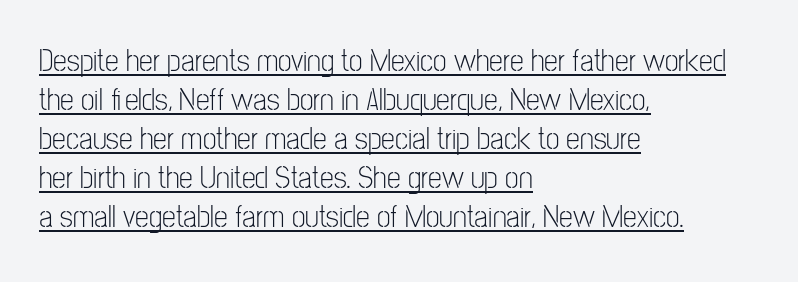
Is there much room between lines? A standard amount, neither cramped nor airy. The face used here is proportionally spaced, like ordinary book or web type. Reading down the block, your eye returns to a fixed left position each line. A typesetter would label this face a sans. Ordinary non-slanted type is in use.
